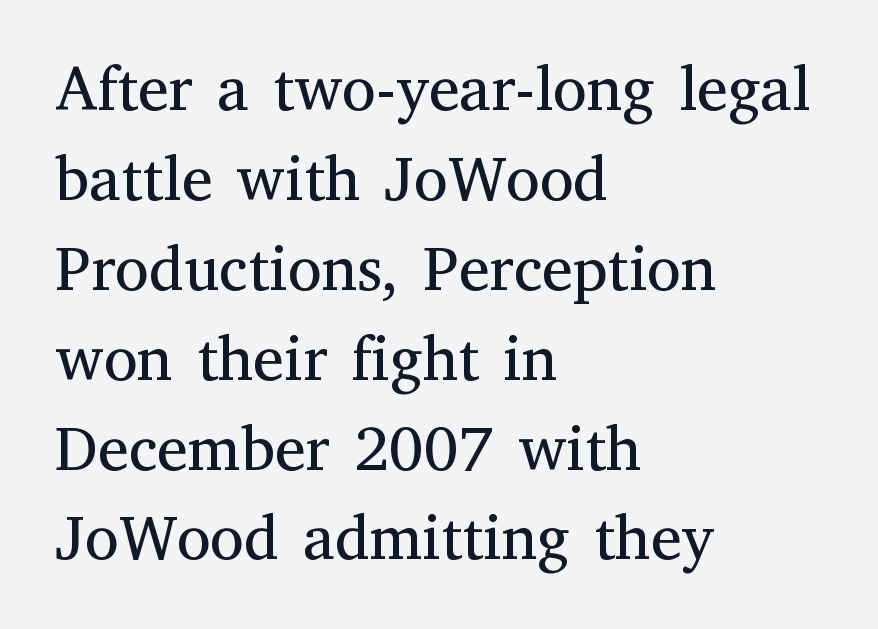
{"serif": "yes", "italic": "no", "bold": "no", "weight": "regular", "width": "normal", "stroke_contrast": "medium", "x_height": "medium", "monospaced": "no", "underline": "no", "align": "left", "line_spacing": "normal", "line_spacing_ratio": 1.45, "letter_spacing": "normal", "letter_spacing_em": 0.0, "glyph_px": 62}
